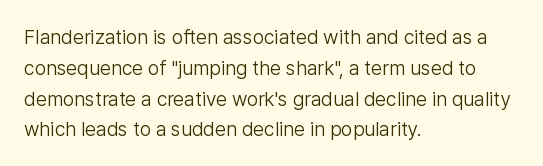
Q: Is the text bold? A: No.
Q: Is the text italic (slanted)? A: No, it is upright.
Q: Is the text underlined? A: No.
Q: How is the paragraph aligned? A: Left-aligned.
Q: Is the spacing between letters normal or unusually wide? A: Normal.
Q: Is the spacing between lines tight, normal or loose? A: Normal.
